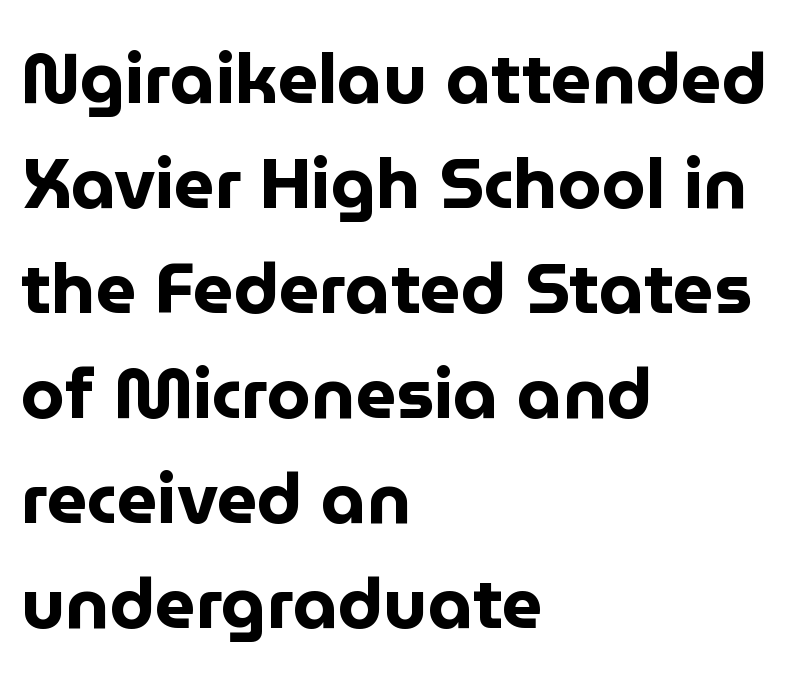
The image shows 71 px bold sans-serif type, upright; set left-aligned, normal line spacing (1.48x), normal letter spacing, not underlined; low stroke contrast and a medium x-height.
